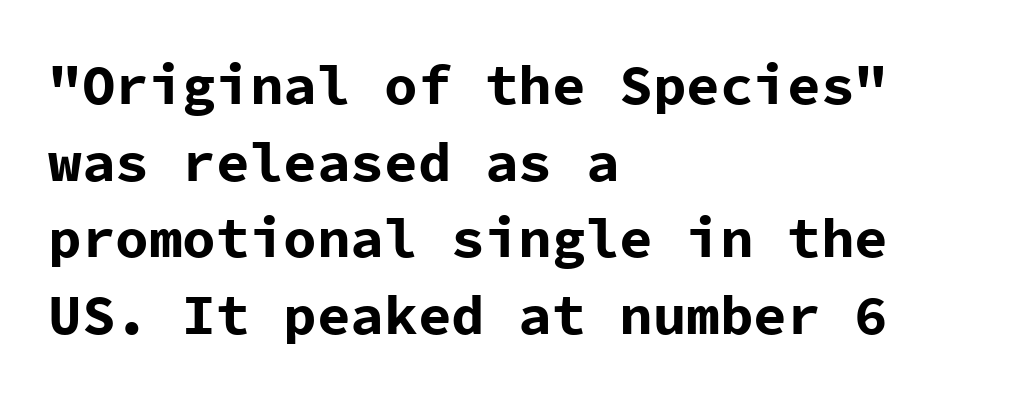
The glyphs are unaccompanied by any horizontal stroke below them. I'd describe the lettering as bold — thick and assertive. The face used here is monospaced, like something from a code editor. This rendering uses left alignment, leaving the right contour irregular. What stands out about the letter spacing? Nothing — it is the standard amount.
